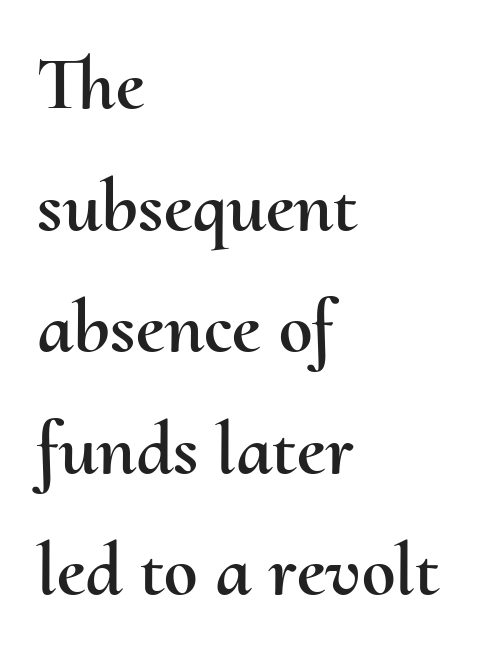
These lines are rendered in a variable-pitch font. A classic flush-left, rag-right setting is used for this passage. The space directly below the letters is spotless. Posture: straight, roman, zero tilt.
